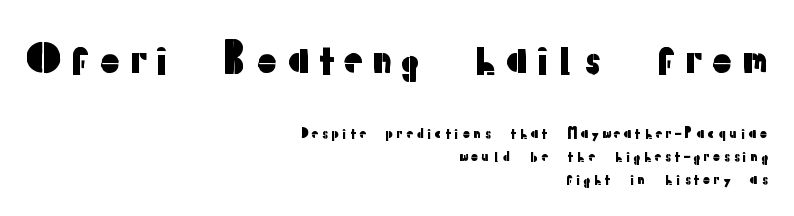
The image shows 39 px sans-serif type, upright; set right-aligned, normal line spacing (1.64x), not underlined; the first (top) block is 2.79x larger; low stroke contrast and a medium x-height.
